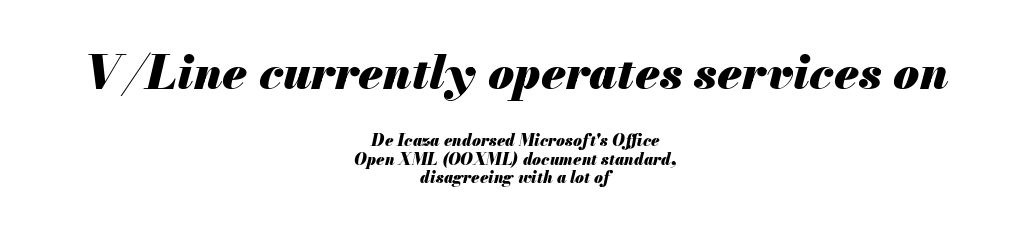
The area under the type is left untouched. The letters advance in unequal steps, a hallmark of proportional type. The horizontal fit of the characters is conventional and even. Plenty of ink on the page — the face is bold.
